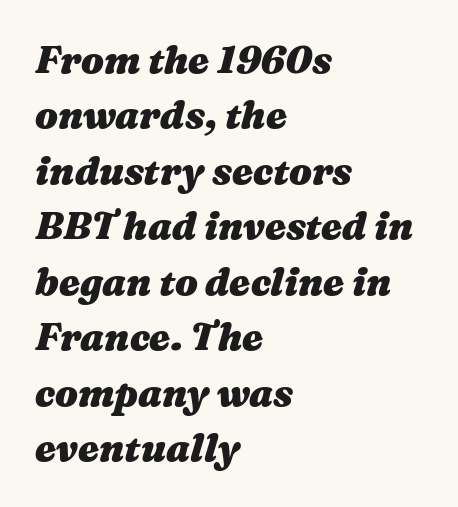
Q: Is the text bold? A: Yes.
Q: Is the text italic (slanted)? A: Yes, it leans right by about 16 degrees.
Q: Is the text underlined? A: No.
Q: How is the paragraph aligned? A: Left-aligned.
Q: Is the spacing between letters normal or unusually wide? A: Normal.
Q: Is the spacing between lines tight, normal or loose? A: Normal.
Q: Width (condensed, normal, or wide)? A: Wide.
Q: Stroke contrast? A: Medium.
Q: x-height? A: Medium.
Q: Monospaced? A: No.
